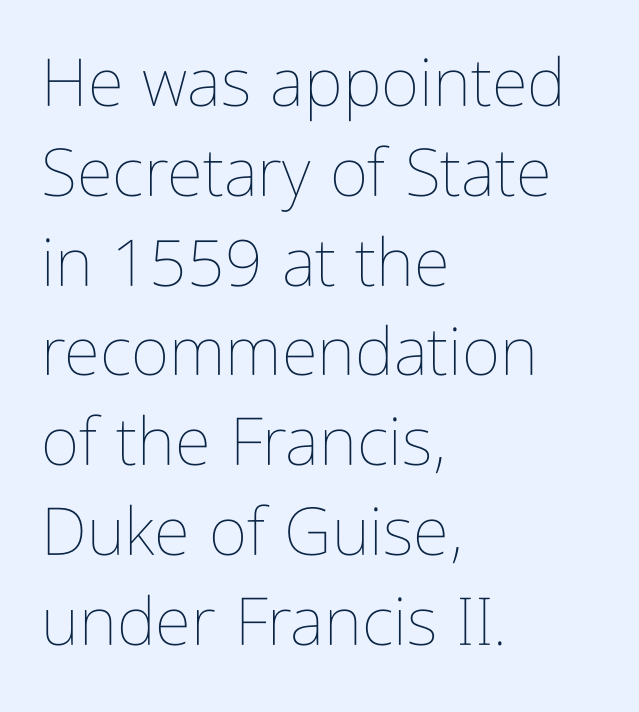
Q: Is the text bold? A: No.
Q: Is the text italic (slanted)? A: No, it is upright.
Q: Is the text underlined? A: No.
Q: How is the paragraph aligned? A: Left-aligned.
Q: Is the spacing between letters normal or unusually wide? A: Normal.
Q: Is the spacing between lines tight, normal or loose? A: Normal.
Q: Width (condensed, normal, or wide)? A: Condensed.
Q: Stroke contrast? A: Low.
Q: x-height? A: Medium.
Q: Monospaced? A: No.
